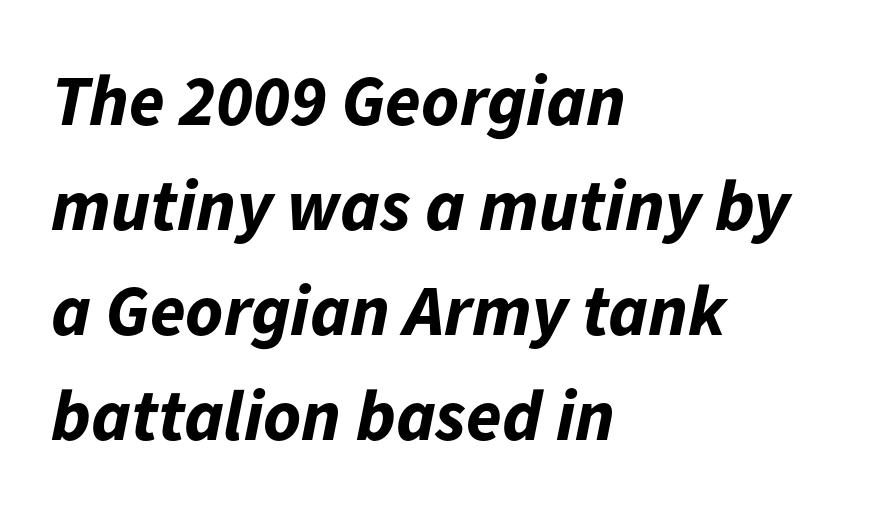
Q: Is the text bold? A: Yes.
Q: Is the text italic (slanted)? A: Yes, it leans right by about 11 degrees.
Q: Is the text underlined? A: No.
Q: How is the paragraph aligned? A: Left-aligned.
Q: Is the spacing between letters normal or unusually wide? A: Normal.
Q: Is the spacing between lines tight, normal or loose? A: Normal.
Q: Width (condensed, normal, or wide)? A: Normal.
Q: Stroke contrast? A: Low.
Q: x-height? A: Medium.
Q: Monospaced? A: No.
